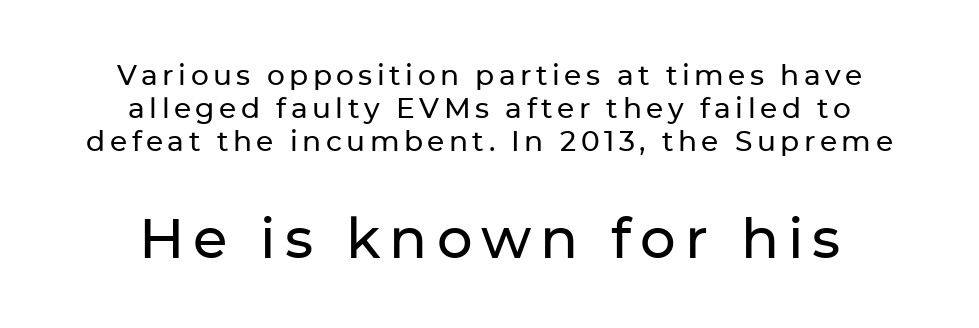
Q: Is the text italic (slanted)? A: No, it is upright.
Q: Is the typeface a serif or a sans-serif typeface? A: Sans-serif.
Q: Is the text underlined? A: No.
Q: How is the paragraph aligned? A: Centered.
Q: Which block of text is set in a larger size, the first (top) or the second (bottom)? A: The second (bottom) one.
Q: Width (condensed, normal, or wide)? A: Normal.
Q: Stroke contrast? A: Low.
Q: x-height? A: Medium.
Q: Monospaced? A: No.
